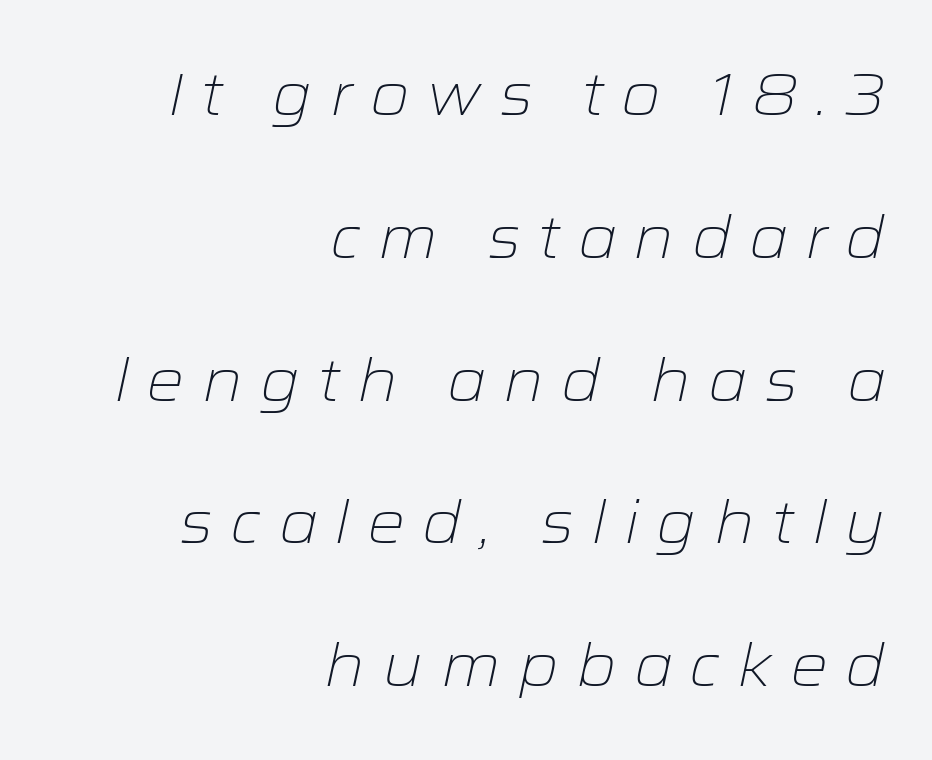
The image shows 60 px light, wide type, italic (leaning right); set right-aligned, loose line spacing (2.38x), unusually wide letter spacing (+0.28 em), not underlined; low stroke contrast and a medium x-height.
